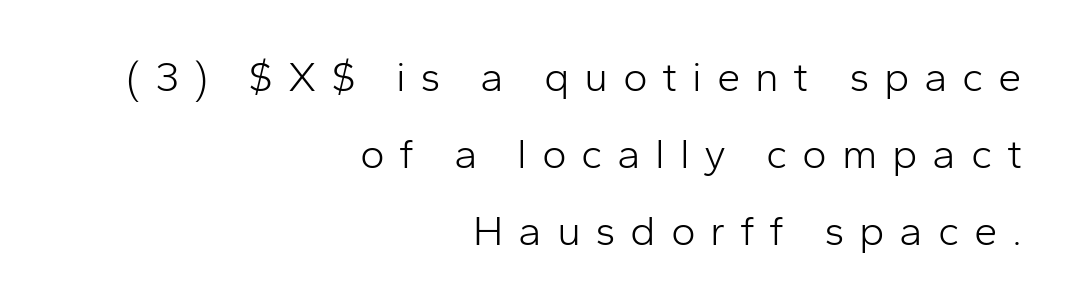
Q: Is the text bold? A: No.
Q: Is the text italic (slanted)? A: No, it is upright.
Q: Is the typeface a serif or a sans-serif typeface? A: Sans-serif.
Q: Is the text underlined? A: No.
Q: How is the paragraph aligned? A: Right-aligned.
Q: Is the spacing between letters normal or unusually wide? A: Unusually wide.
Q: Width (condensed, normal, or wide)? A: Normal.
Q: Stroke contrast? A: Low.
Q: x-height? A: Medium.
Q: Monospaced? A: No.
